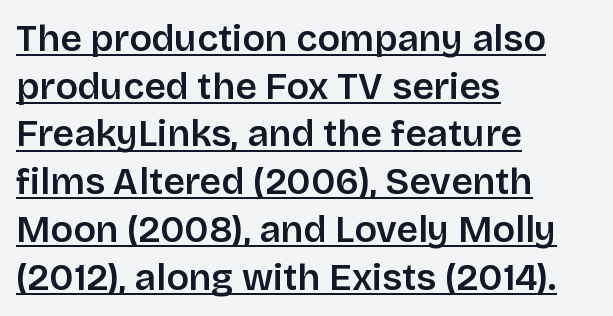
The line texture is even and compact thanks to regular tracking. Looks like regular typesetting: each glyph gets only the width it needs. Honestly, the underline is the first thing you notice here. This sample is left-justified, so line endings fall wherever the words run out.
